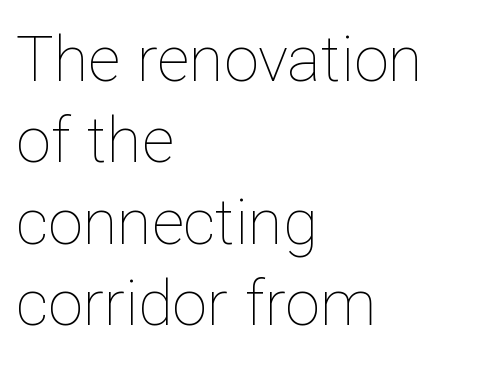
Q: Is the text bold? A: No.
Q: Is the text italic (slanted)? A: No, it is upright.
Q: Is the text underlined? A: No.
Q: How is the paragraph aligned? A: Left-aligned.
Q: Is the spacing between letters normal or unusually wide? A: Normal.
Q: Is the spacing between lines tight, normal or loose? A: Normal.
Q: Width (condensed, normal, or wide)? A: Normal.
Q: Stroke contrast? A: Low.
Q: x-height? A: Medium.
Q: Monospaced? A: No.
